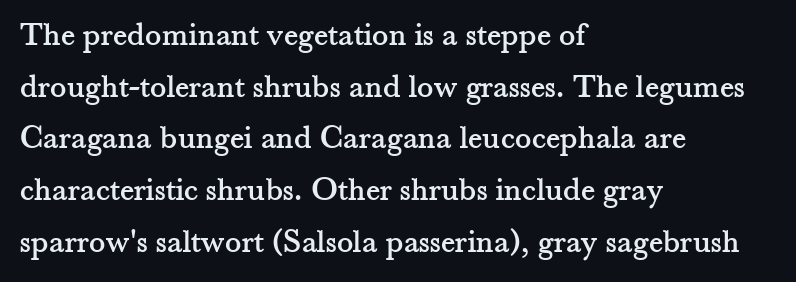
Q: Is the text italic (slanted)? A: No, it is upright.
Q: Is the typeface a serif or a sans-serif typeface? A: Serif.
Q: Is the text underlined? A: No.
Q: How is the paragraph aligned? A: Left-aligned.
Q: Is the spacing between letters normal or unusually wide? A: Normal.
Q: Is the spacing between lines tight, normal or loose? A: Normal.
Q: Width (condensed, normal, or wide)? A: Normal.
Q: Stroke contrast? A: Medium.
Q: x-height? A: Small.
Q: Monospaced? A: No.
